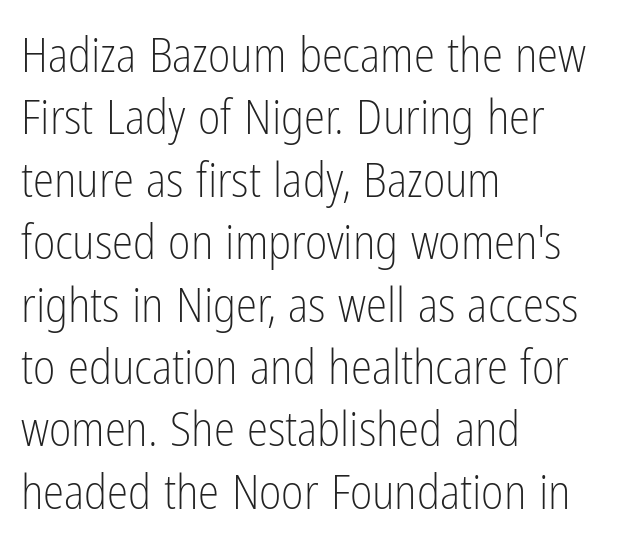
{"serif": "no", "italic": "no", "bold": "no", "weight": "light", "width": "condensed", "stroke_contrast": "low", "x_height": "medium", "monospaced": "no", "underline": "no", "align": "left", "line_spacing": "normal", "line_spacing_ratio": 1.3, "letter_spacing": "normal", "letter_spacing_em": 0.0, "glyph_px": 48}
